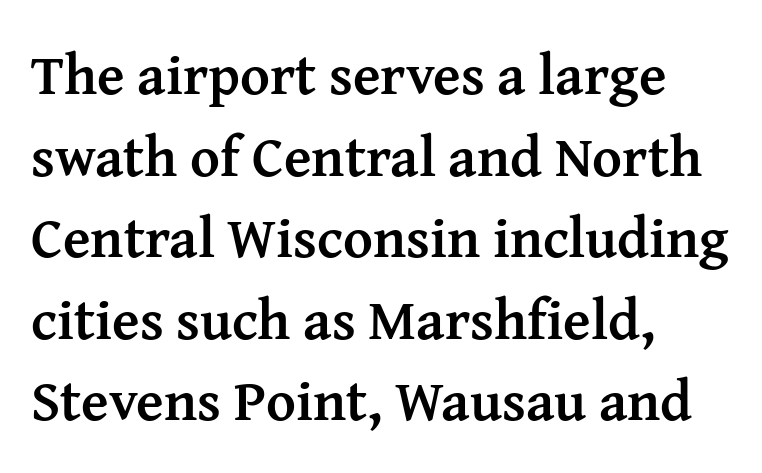
{"serif": "yes", "italic": "no", "bold": "yes", "weight": "semibold", "width": "normal", "stroke_contrast": "medium", "x_height": "medium", "monospaced": "no", "underline": "no", "align": "left", "line_spacing": "normal", "line_spacing_ratio": 1.43, "letter_spacing": "normal", "letter_spacing_em": 0.0, "glyph_px": 57}
